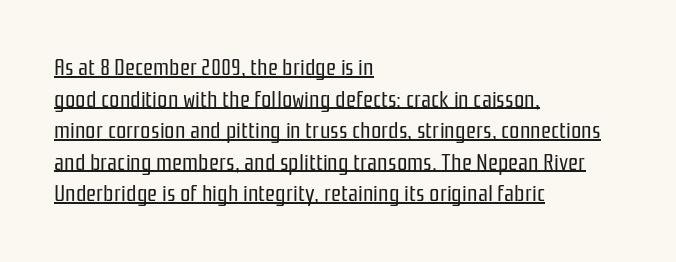
A roman cut, with each character standing at attention. Leading: standard. A continuous stroke trails under the words, as in a hyperlink. Between one letter and the next there's only the usual sliver of space. The characters are drawn with everyday or finer stroke widths. Left-aligned paragraph, ragged on the right.
